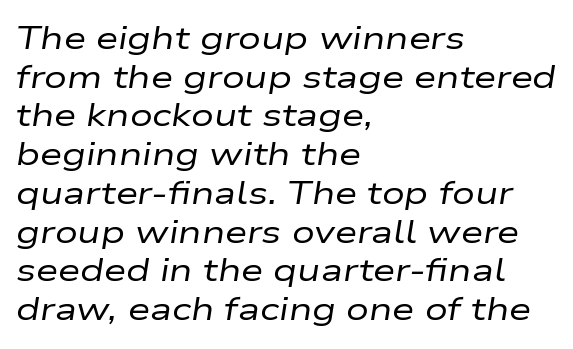
Q: Is the text bold? A: No.
Q: Is the text italic (slanted)? A: Yes, it leans right by about 9 degrees.
Q: Is the text underlined? A: No.
Q: How is the paragraph aligned? A: Left-aligned.
Q: Is the spacing between letters normal or unusually wide? A: Normal.
Q: Width (condensed, normal, or wide)? A: Wide.
Q: Stroke contrast? A: Low.
Q: x-height? A: Medium.
Q: Monospaced? A: No.
